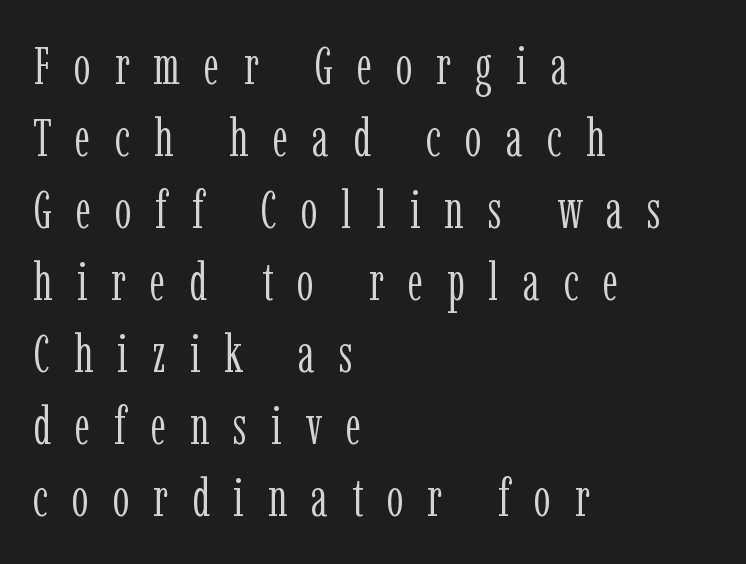
The image shows 53 px light, condensed serif type, upright; set left-aligned, normal line spacing (1.36x), unusually wide letter spacing (+0.45 em), not underlined; low stroke contrast and a medium x-height.
